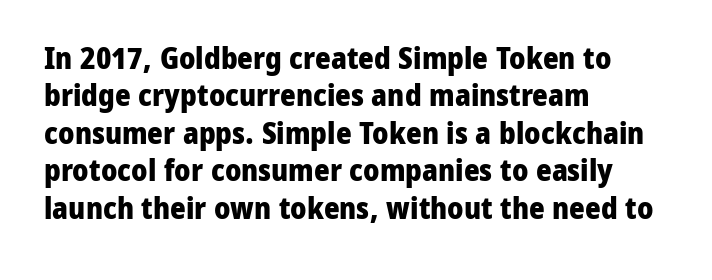
The image shows 30 px heavy sans-serif type, upright; set left-aligned, normal line spacing (1.25x), normal letter spacing, not underlined; low stroke contrast and a medium x-height.
